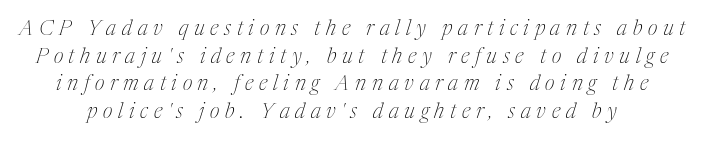
The text carries the slant typical of an italic or oblique font. The typesetting does not lean heavy: it is not bold. Just letters on the line, the space beneath them empty. The passage shown has open, widely tracked lettering throughout. Baseline-to-baseline distance is the conventional proportion of letter height.
